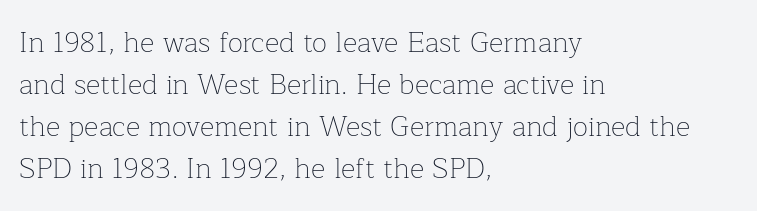
Look at the tracking — it's just the regular setting, nothing added. Each row of text sits above clean, open space. The block of text has a typical density, with ordinary space between rows. This is roman type, the default non-slanted kind. Font category for this specimen: serif. Each letter keeps its own natural width here, so spacing adapts to shape.
